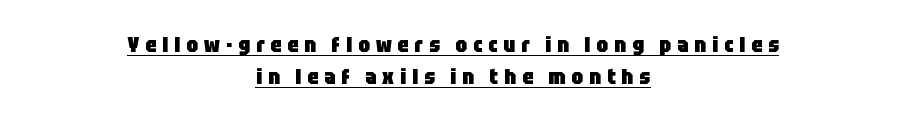
If you drew a line through each stem, it would be perfectly vertical. Visually the block forms a symmetrical silhouette, jagged on both flanks. Someone cranked the tracking dial way up on this one. Whoever set this chose a conventional vertical rhythm. You can see a thin bar hugging the bottom of the glyphs. Look at the stroke-to-counter ratio: heavy, a bold.
